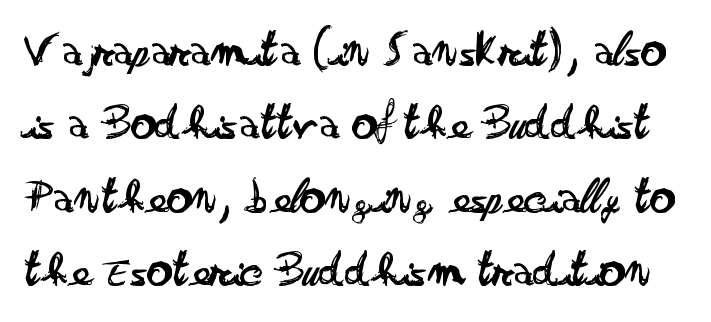
Q: Is the text bold? A: No.
Q: Is the text italic (slanted)? A: No, it is upright.
Q: Is the typeface a serif or a sans-serif typeface? A: Sans-serif.
Q: Is the text underlined? A: No.
Q: Is the spacing between letters normal or unusually wide? A: Normal.
Q: Is the spacing between lines tight, normal or loose? A: Normal.
Q: Width (condensed, normal, or wide)? A: Wide.
Q: Stroke contrast? A: Low.
Q: x-height? A: Small.
Q: Monospaced? A: No.
